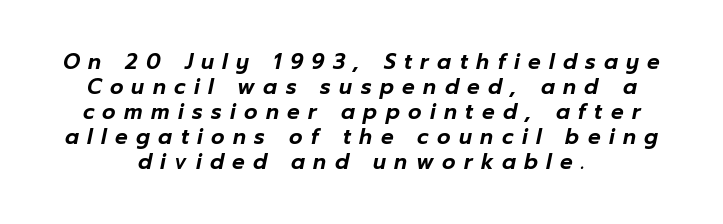
Nobody drew a line under any word here. The setting favours the middle, as headings and verse often do. If you drew a line through each stem, it would be angled. Honestly, the letter spacing is so wide it's the main thing you notice.
